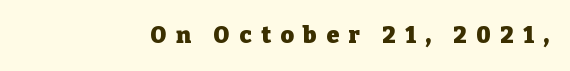
The image shows 23 px bold type, upright; set unusually wide letter spacing (+0.41 em), not underlined.
